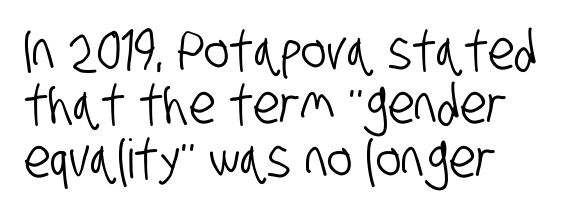
{"serif": "no", "width": "condensed", "stroke_contrast": "low", "x_height": "large", "monospaced": "no", "underline": "no", "align": "left", "line_spacing": "tight", "line_spacing_ratio": 1.0, "letter_spacing": "normal", "letter_spacing_em": 0.0, "glyph_px": 54}
